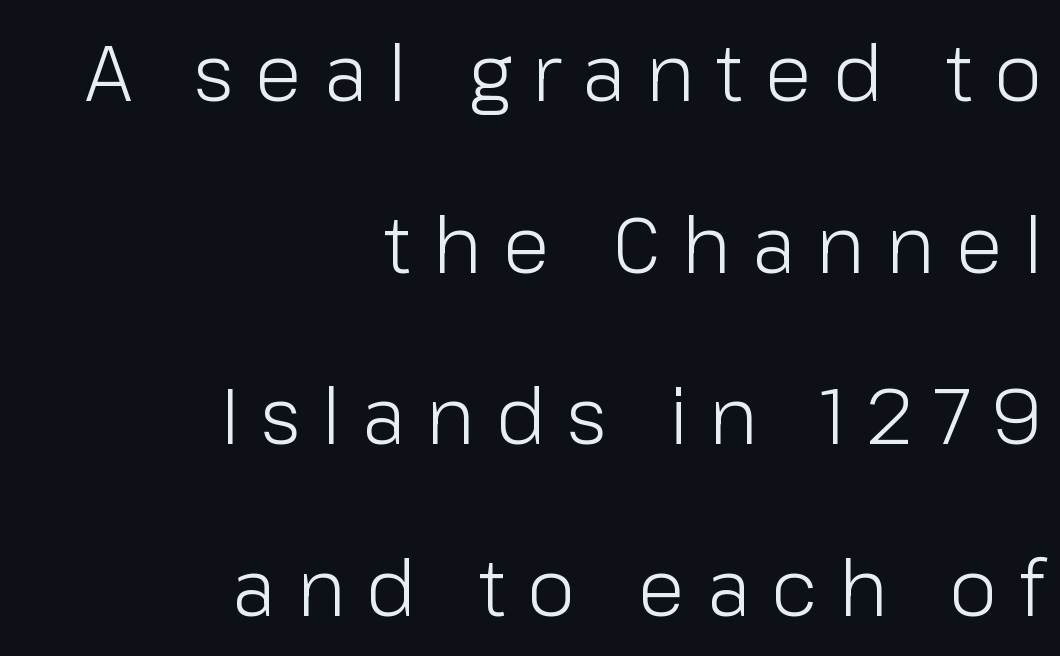
The foot of each line stays bare and open. Unlike a traditional serif, this face leaves its strokes unadorned. The tracking jumps out immediately: characters are airy and widely separated. A typesetter would mark this as roman, not italic. Successive baselines arrive slowly, with a big drop between each.
